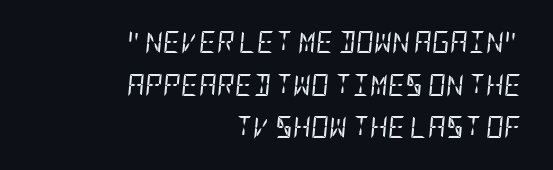
The image shows 22 px text type, italic (leaning right); set right-aligned, loose line spacing (1.94x), normal letter spacing, not underlined.
